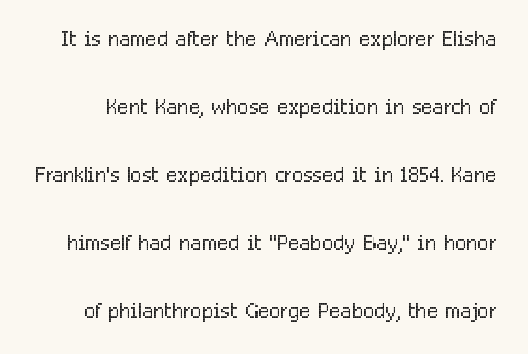
{"serif": "no", "italic": "no", "bold": "no", "weight": "light", "width": "condensed", "stroke_contrast": "low", "x_height": "medium", "monospaced": "no", "underline": "no", "line_spacing": "loose", "line_spacing_ratio": 2.27, "letter_spacing": "normal", "letter_spacing_em": 0.0, "glyph_px": 30}
